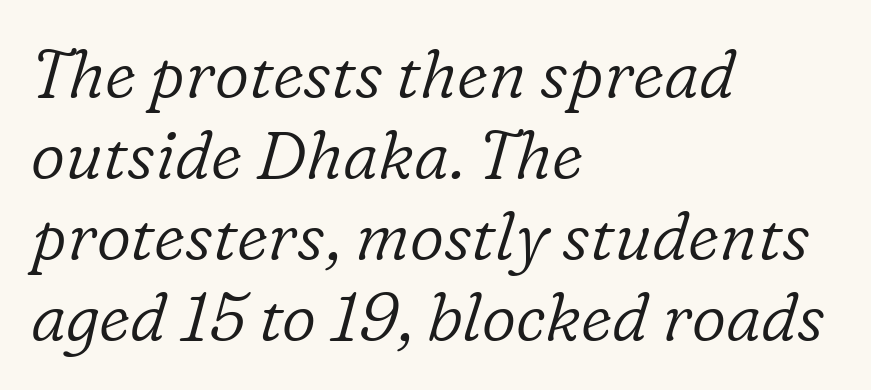
The image shows 67 px light serif type, italic (leaning right); set left-aligned, line spacing 1.21x, normal letter spacing, not underlined; low stroke contrast and a medium x-height.
